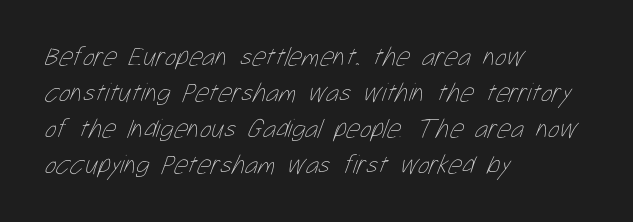
{"bold": "no", "underline": "no", "align": "left", "line_spacing": "normal", "line_spacing_ratio": 1.33, "letter_spacing": "normal", "letter_spacing_em": 0.0, "glyph_px": 27}
